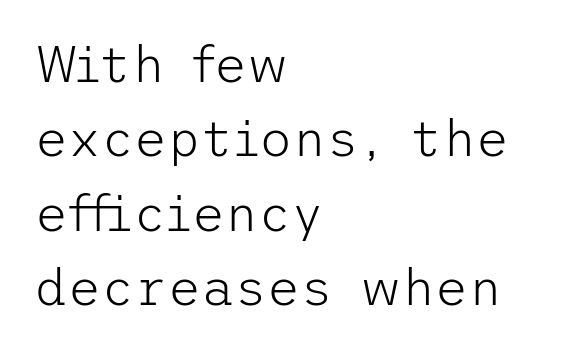
Q: Is the text bold? A: No.
Q: Is the text italic (slanted)? A: No, it is upright.
Q: Is the typeface a serif or a sans-serif typeface? A: Sans-serif.
Q: Is the text underlined? A: No.
Q: How is the paragraph aligned? A: Left-aligned.
Q: Is the spacing between letters normal or unusually wide? A: Normal.
Q: Is the spacing between lines tight, normal or loose? A: Normal.
Q: Width (condensed, normal, or wide)? A: Normal.
Q: Stroke contrast? A: Low.
Q: x-height? A: Medium.
